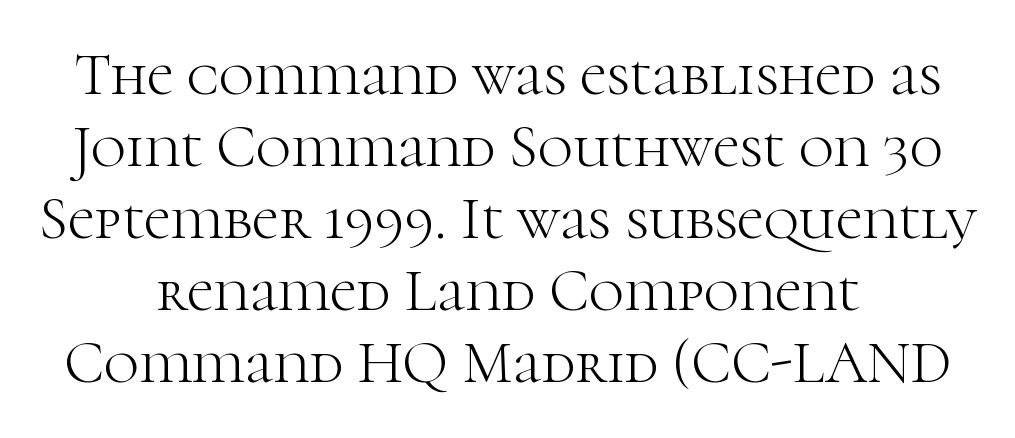
The image shows 60 px light serif type, upright; set centered, line spacing 1.2x, normal letter spacing, not underlined; high stroke contrast and a medium x-height.
